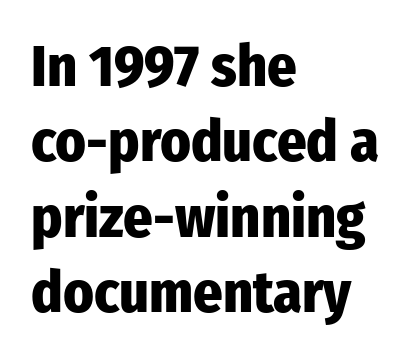
Q: Is the text bold? A: Yes.
Q: Is the text italic (slanted)? A: No, it is upright.
Q: Is the typeface a serif or a sans-serif typeface? A: Sans-serif.
Q: Is the text underlined? A: No.
Q: How is the paragraph aligned? A: Left-aligned.
Q: Is the spacing between letters normal or unusually wide? A: Normal.
Q: Is the spacing between lines tight, normal or loose? A: Normal.
Q: Width (condensed, normal, or wide)? A: Condensed.
Q: Stroke contrast? A: Low.
Q: x-height? A: Medium.
Q: Monospaced? A: No.
